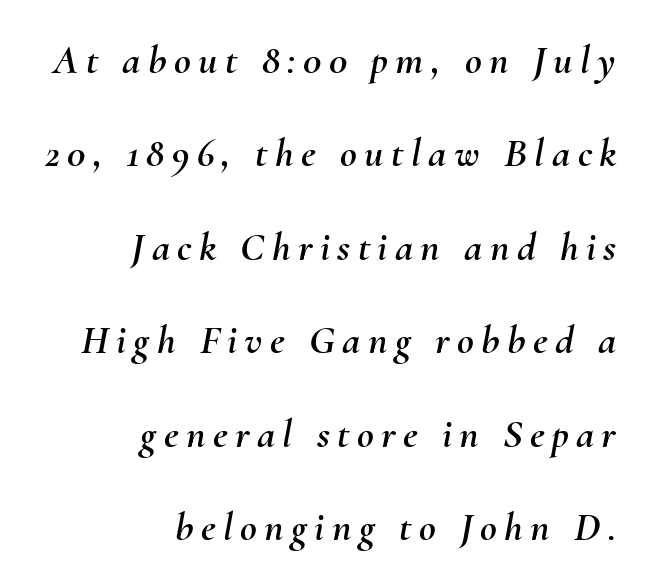
The image shows 41 px text type, italic (leaning right); set right-aligned, loose line spacing (2.28x), not underlined; medium stroke contrast and a small x-height.
